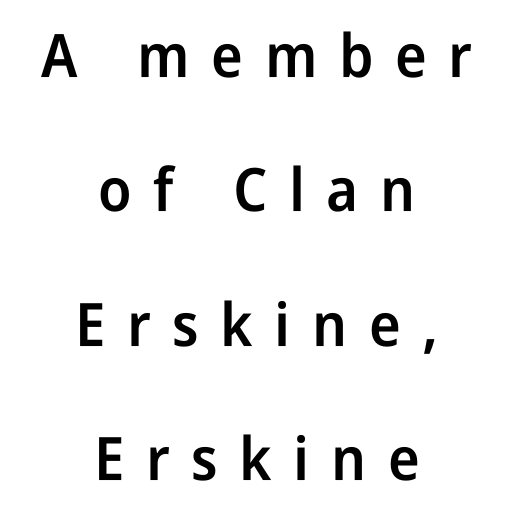
The image shows 60 px semibold, condensed sans-serif type, upright; set centered, loose line spacing (2.24x), unusually wide letter spacing (+0.36 em), not underlined; low stroke contrast and a medium x-height.
